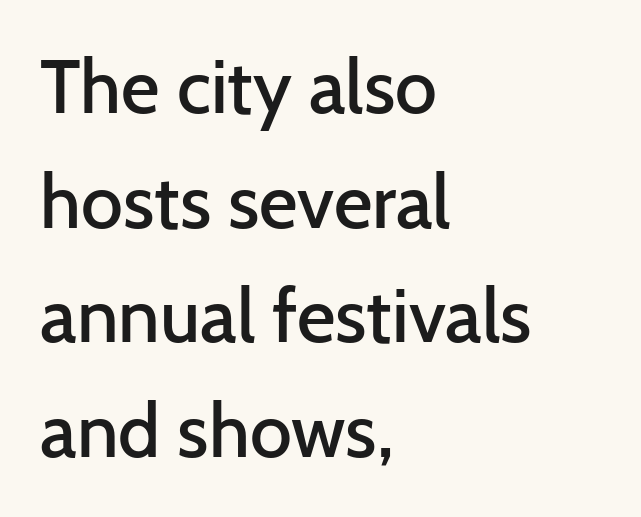
You can tell it's not italic because the verticals are truly vertical. Here the designer chose a conventional face with non-uniform glyph widths. The area under the type is left untouched. Each letter's strokes conclude bluntly, with no projecting serifs. Compared with typical body copy, the letter spacing here is the same.
